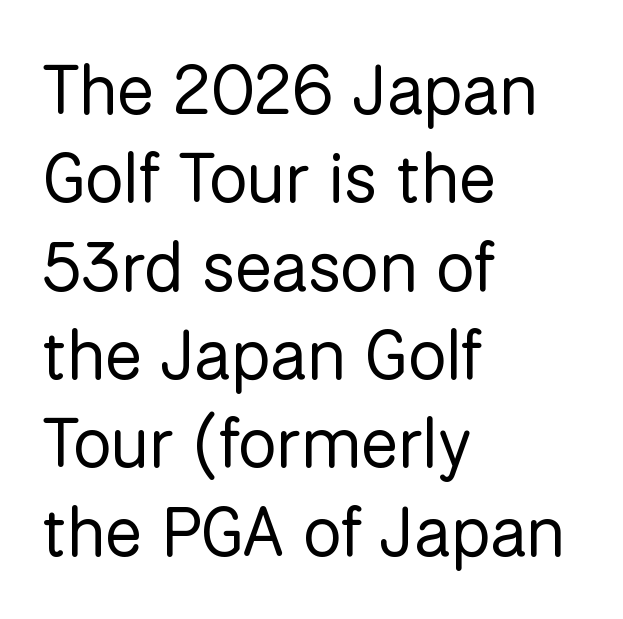
{"serif": "no", "italic": "no", "bold": "no", "weight": "regular", "width": "normal", "stroke_contrast": "low", "x_height": "medium", "monospaced": "no", "underline": "no", "align": "left", "line_spacing": "normal", "line_spacing_ratio": 1.28, "letter_spacing": "normal", "letter_spacing_em": 0.0, "glyph_px": 69}
